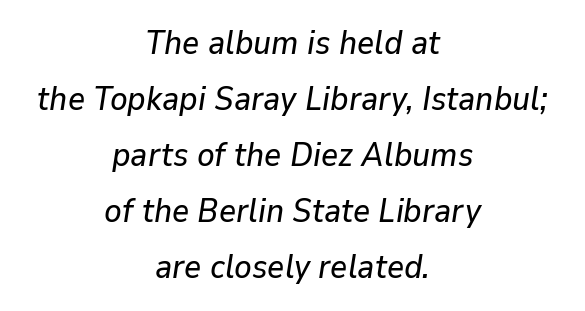
Q: Is the text italic (slanted)? A: Yes, it leans right by about 9 degrees.
Q: Is the text underlined? A: No.
Q: How is the paragraph aligned? A: Centered.
Q: Is the spacing between letters normal or unusually wide? A: Normal.
Q: Is the spacing between lines tight, normal or loose? A: Normal.
Q: Width (condensed, normal, or wide)? A: Normal.
Q: Stroke contrast? A: Low.
Q: x-height? A: Medium.
Q: Monospaced? A: No.
